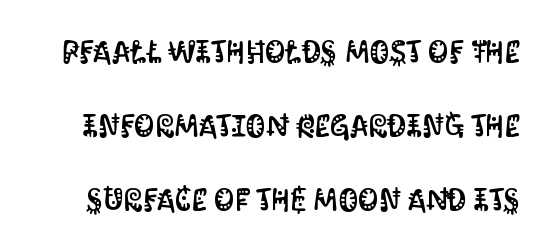
The rendering uses natural spacing where letterforms have individual widths. Typographically, this falls in the sans-serif category. What's the leading like? Stretched, with rows far apart. No word sits above an underline. No extra tracking has been applied to these lines.
